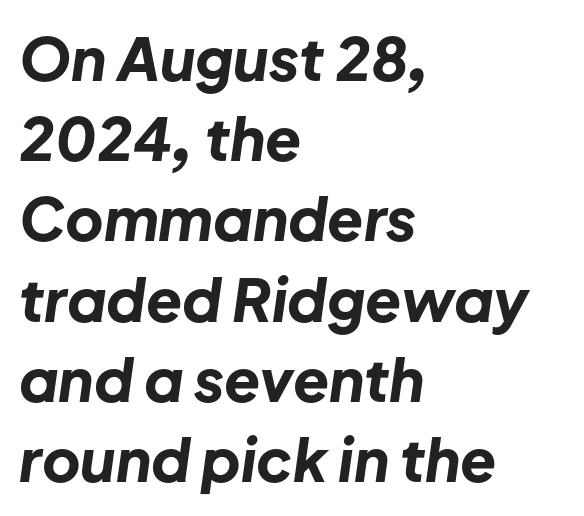
This is oblique type, the kind used for emphasis or titles. The letters sit at their default tracking, neither squeezed nor spread. The typesetter chose a ragged-right arrangement here. Underlining? Definitely not there.
